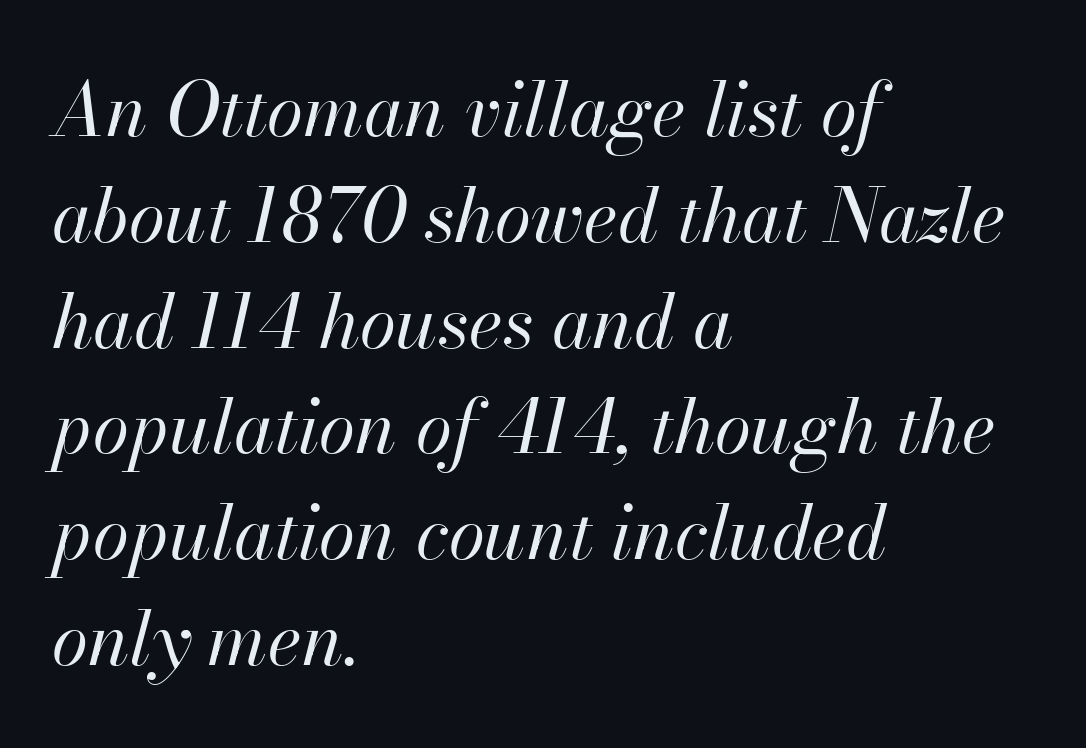
Tracking here is standard; glyphs follow each other at the usual distance. Varying glyph widths throughout — classic text-font behaviour. Clear beneath every line of the passage. Where is the straight margin? On the left.
